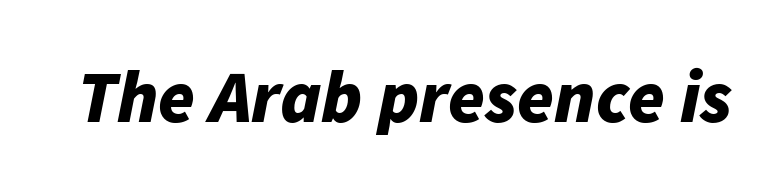
{"italic": "yes", "lean": "right", "slant_degrees": 11, "bold": "yes", "weight": "bold", "width": "normal", "stroke_contrast": "low", "x_height": "medium", "monospaced": "no", "underline": "no", "letter_spacing": "normal", "letter_spacing_em": 0.0, "glyph_px": 74}
